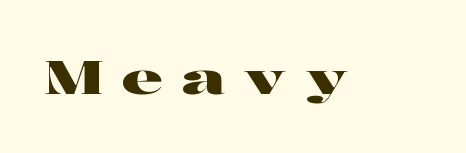
The image shows 47 px wide serif type, upright; set unusually wide letter spacing (+0.4 em), not underlined; high stroke contrast and a medium x-height.
